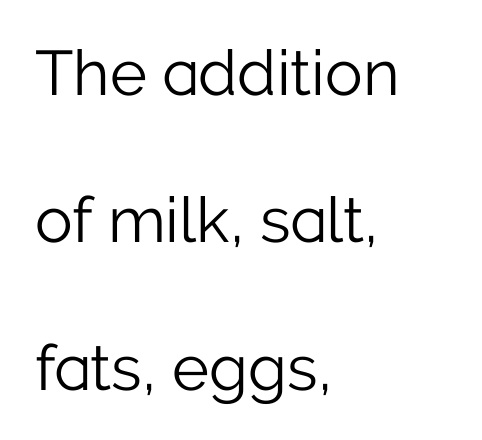
{"serif": "no", "italic": "no", "bold": "no", "weight": "light", "width": "normal", "stroke_contrast": "low", "x_height": "medium", "monospaced": "no", "underline": "no", "align": "left", "line_spacing": "loose", "line_spacing_ratio": 2.34, "letter_spacing": "normal", "letter_spacing_em": 0.0, "glyph_px": 63}
